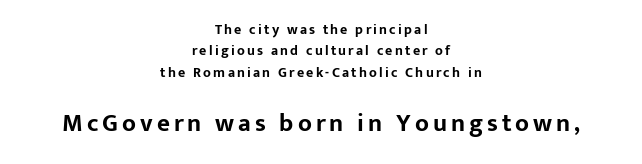
Check the space under the baseline: it is left empty. The sample has been set heavy, in full bold. Vertical spacing — default. Short and long lines alike share a common midpoint. In this sample the second text group is rendered at the bigger scale.
